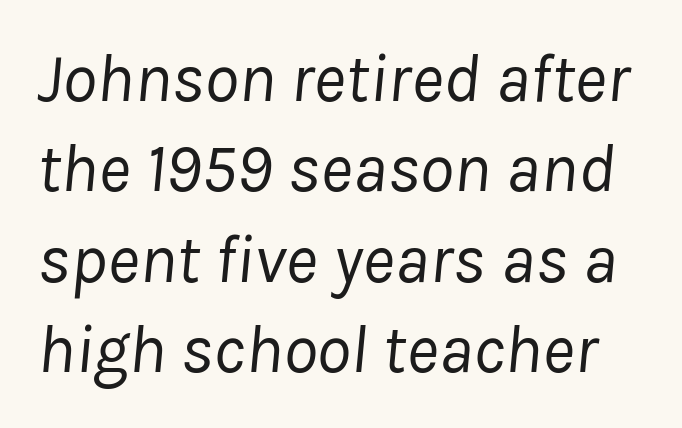
Q: Is the text bold? A: No.
Q: Is the text italic (slanted)? A: Yes, it leans right by about 8 degrees.
Q: Is the text underlined? A: No.
Q: Is the spacing between letters normal or unusually wide? A: Normal.
Q: Is the spacing between lines tight, normal or loose? A: Normal.
Q: Width (condensed, normal, or wide)? A: Normal.
Q: Stroke contrast? A: Low.
Q: x-height? A: Medium.
Q: Monospaced? A: No.
